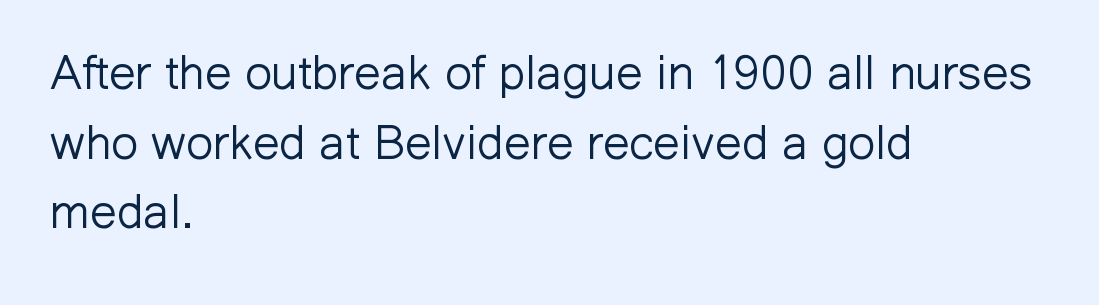
Honestly, there is no underline to notice here at all. Short and long lines alike share a common starting point at left. This sample uses an upright cut, with every glyph sitting square on the baseline. Students, note that the glyphs here touch the page at normal intervals.
